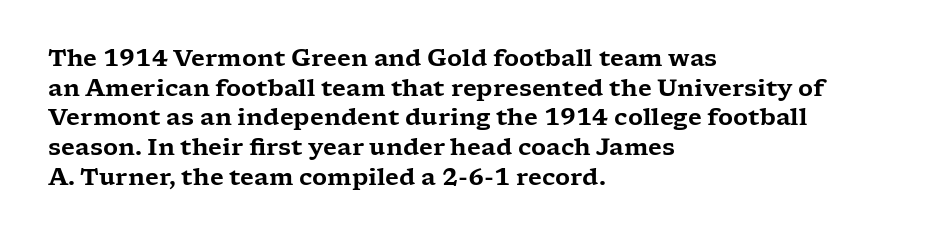
{"italic": "no", "underline": "no", "align": "left", "line_spacing": "normal", "line_spacing_ratio": 1.29, "letter_spacing": "normal", "letter_spacing_em": 0.0, "glyph_px": 23}
